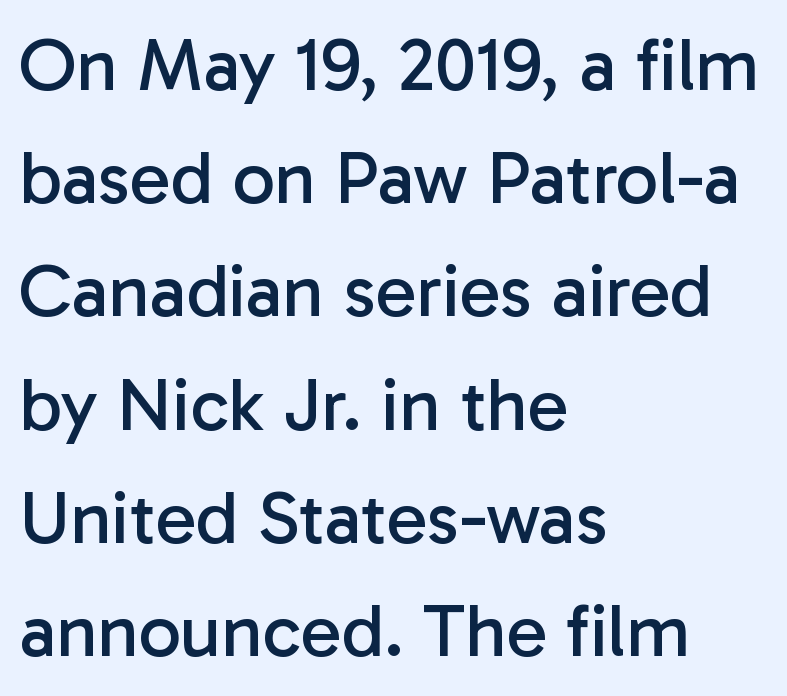
The image shows 75 px regular-weight sans-serif type, upright; set left-aligned, normal line spacing (1.51x), normal letter spacing, not underlined; low stroke contrast and a medium x-height.
